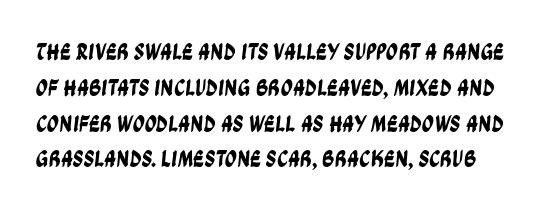
{"underline": "no", "line_spacing": "normal", "line_spacing_ratio": 1.49, "letter_spacing": "normal", "letter_spacing_em": 0.0, "glyph_px": 24}
